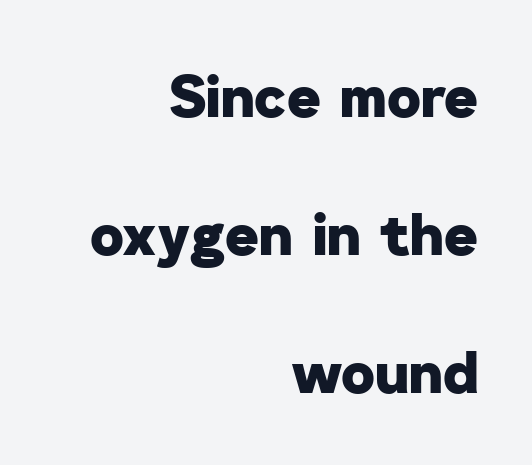
The image shows 58 px heavy sans-serif type; set right-aligned, loose line spacing (2.38x), normal letter spacing, not underlined; low stroke contrast and a medium x-height.
